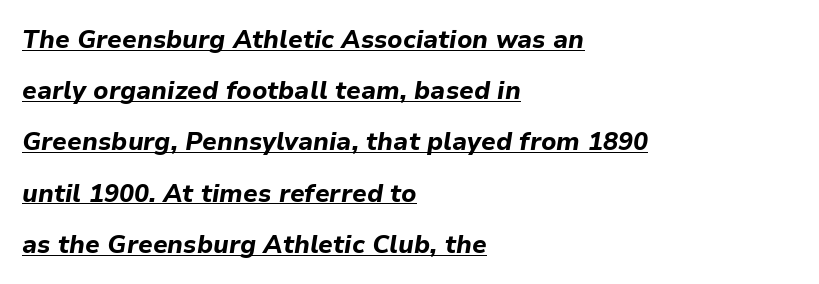
Emphasis-style slanted type is in use. Does the leading feel generous? Absolutely, it's lavish. Thick stems and heavy bowls — unmistakably bold. What decoration does the sample have? An underline.
